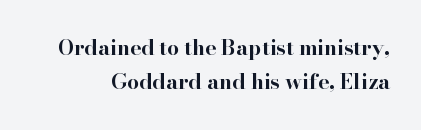
{"italic": "no", "bold": "yes", "underline": "no", "line_spacing": "normal", "line_spacing_ratio": 1.62, "letter_spacing": "normal", "letter_spacing_em": 0.0, "glyph_px": 21}
